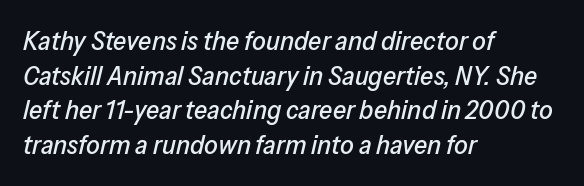
The image shows 27 px text type, italic (leaning right); set left-aligned, normal line spacing (1.28x), normal letter spacing, not underlined.
